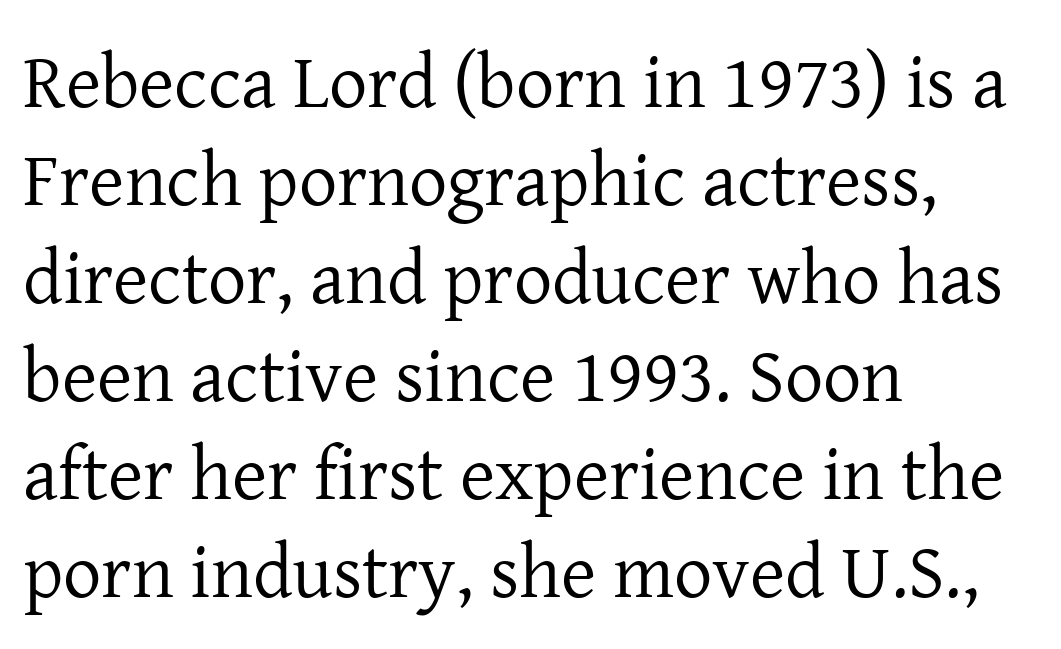
{"serif": "yes", "italic": "no", "bold": "no", "weight": "regular", "width": "normal", "stroke_contrast": "low", "x_height": "medium", "monospaced": "no", "underline": "no", "align": "left", "line_spacing": "normal", "line_spacing_ratio": 1.29, "letter_spacing": "normal", "letter_spacing_em": 0.0, "glyph_px": 76}
